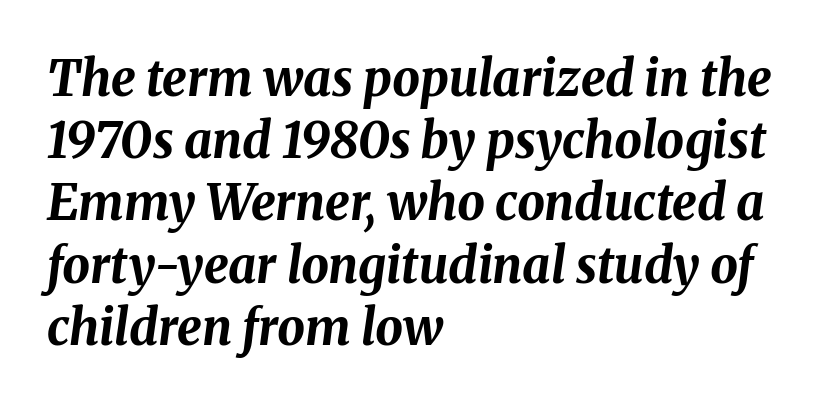
{"italic": "yes", "lean": "right", "slant_degrees": 8, "bold": "yes", "weight": "bold", "width": "normal", "stroke_contrast": "medium", "x_height": "medium", "monospaced": "no", "underline": "no", "align": "left", "line_spacing": "normal", "line_spacing_ratio": 1.27, "letter_spacing": "normal", "letter_spacing_em": 0.0, "glyph_px": 49}
